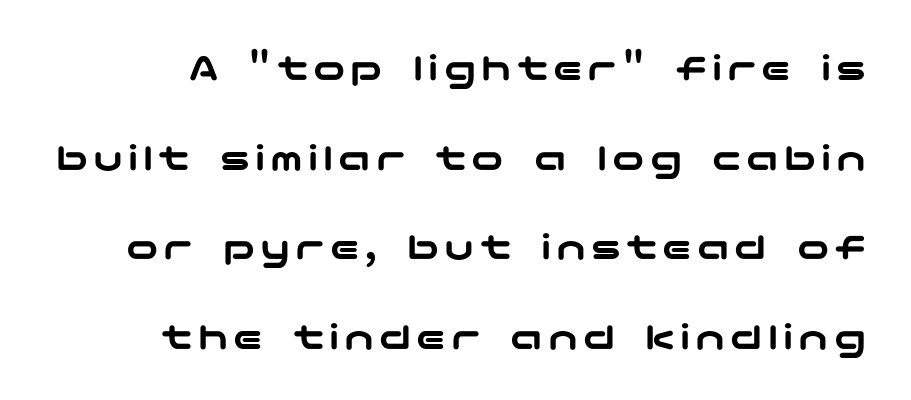
Q: Is the text italic (slanted)? A: No, it is upright.
Q: Is the typeface a serif or a sans-serif typeface? A: Sans-serif.
Q: Is the text underlined? A: No.
Q: Is the spacing between lines tight, normal or loose? A: Loose.
Q: Width (condensed, normal, or wide)? A: Wide.
Q: Stroke contrast? A: Low.
Q: x-height? A: Medium.
